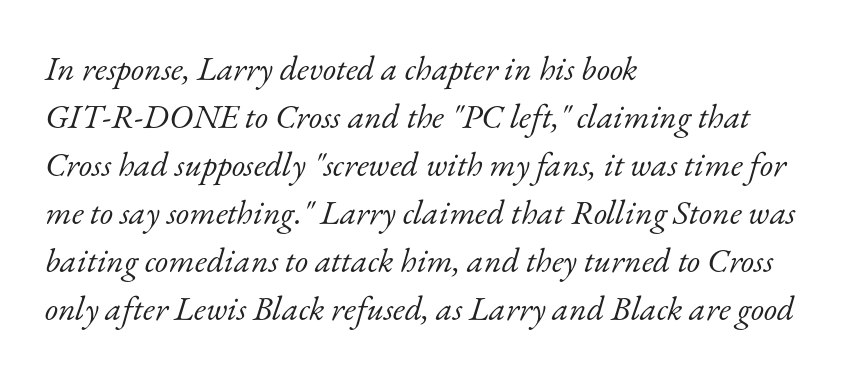
This rendering employs a face with finishing strokes, i.e., a serif. These lines are rendered in a variable-pitch font. The string is rendered with underlining switched off. Compared with typical paragraphs, the rows here are spaced about the same.
